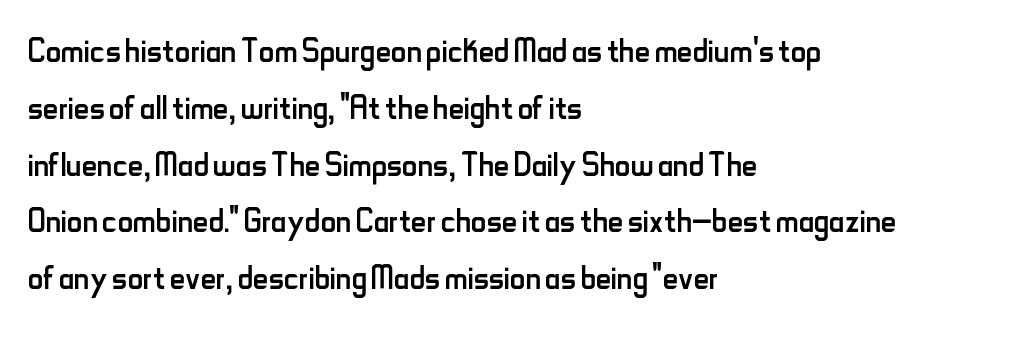
The image shows 43 px regular-weight, condensed sans-serif type, upright; set left-aligned, normal line spacing (1.32x), normal letter spacing, not underlined; low stroke contrast and a small x-height.
